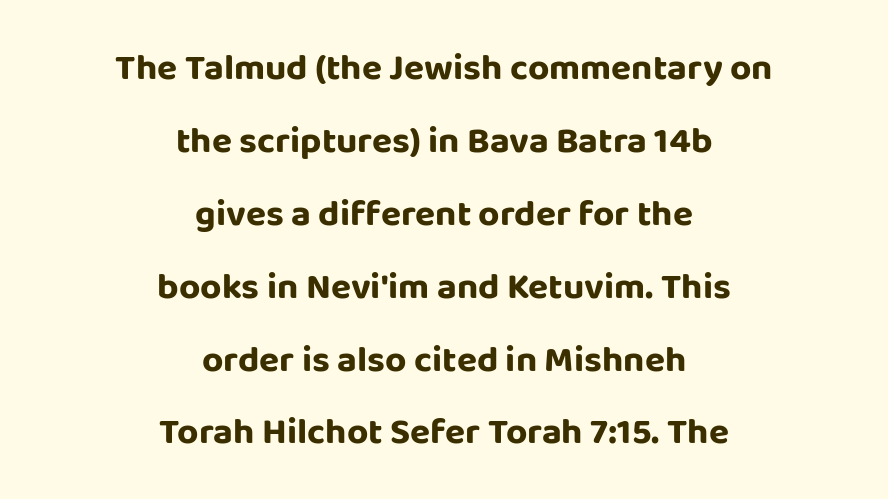
{"serif": "no", "italic": "no", "bold": "yes", "weight": "bold", "width": "normal", "stroke_contrast": "low", "x_height": "large", "monospaced": "no", "underline": "no", "align": "center", "line_spacing": "loose", "line_spacing_ratio": 1.97, "letter_spacing": "normal", "letter_spacing_em": 0.0, "glyph_px": 37}
